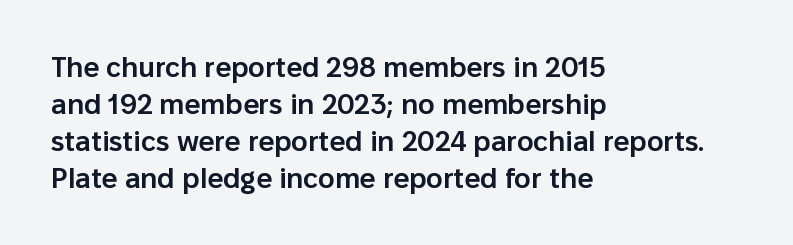
{"serif": "no", "italic": "no", "bold": "semi", "weight": "semibold", "width": "normal", "stroke_contrast": "low", "x_height": "medium", "monospaced": "no", "underline": "no", "align": "left", "line_spacing": "normal", "line_spacing_ratio": 1.32, "letter_spacing": "normal", "letter_spacing_em": 0.0, "glyph_px": 28}
